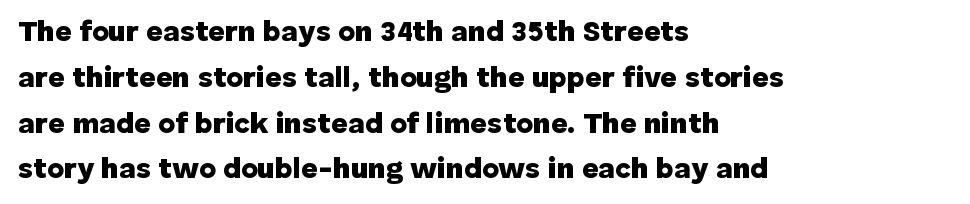
{"serif": "no", "italic": "no", "bold": "yes", "weight": "heavy", "width": "normal", "stroke_contrast": "low", "x_height": "medium", "monospaced": "no", "underline": "no", "align": "left", "line_spacing": "normal", "line_spacing_ratio": 1.58, "letter_spacing": "normal", "letter_spacing_em": 0.0, "glyph_px": 29}
